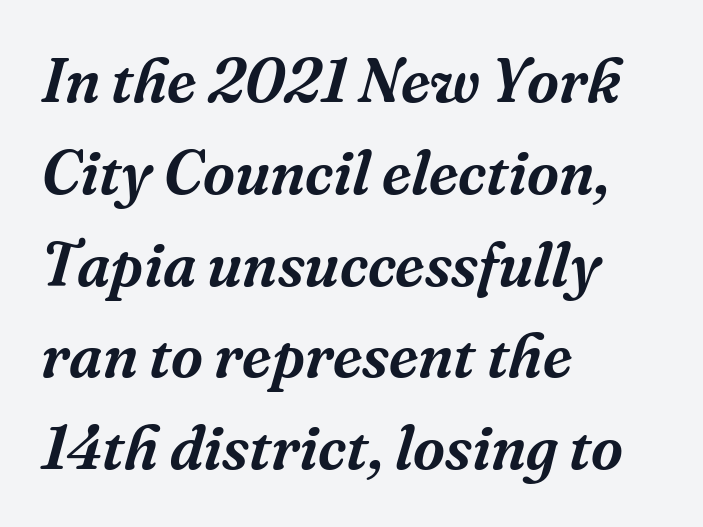
This sample has the flowing, uneven cadence of proportional lettering. The characters display serif detailing at their extremities. Is the letter spacing exaggerated? No — it looks like the ordinary default. Clear beneath every line of the passage. The passage is arranged the way most books set body copy — flush left.
